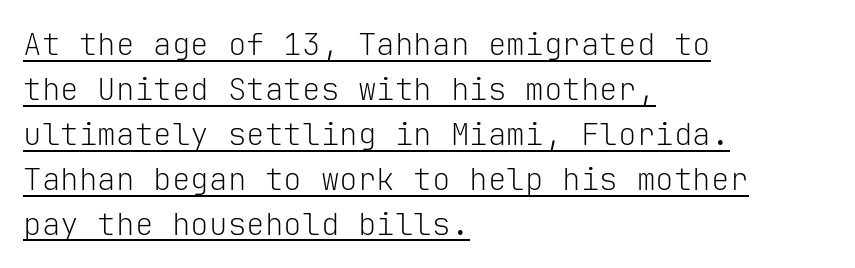
The image shows 31 px light sans-serif type, upright, monospaced; set left-aligned, normal line spacing (1.45x), normal letter spacing, underlined; low stroke contrast and a medium x-height.
